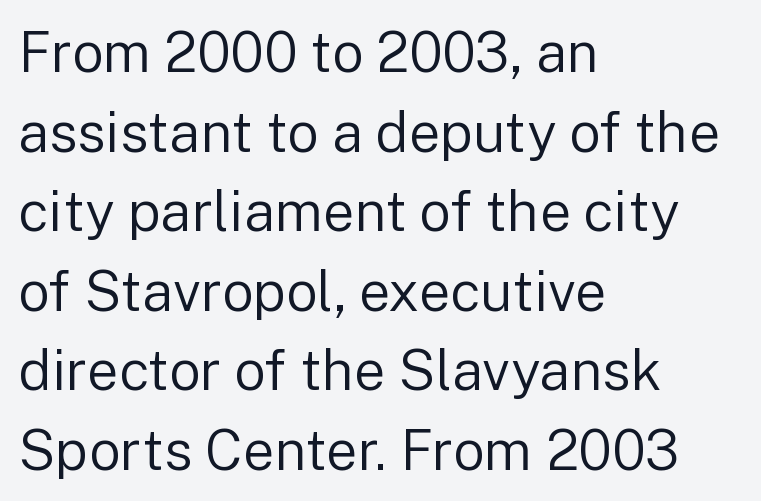
{"serif": "no", "italic": "no", "bold": "no", "weight": "regular", "width": "normal", "stroke_contrast": "low", "x_height": "medium", "monospaced": "no", "underline": "no", "align": "left", "line_spacing": "normal", "line_spacing_ratio": 1.42, "letter_spacing": "normal", "letter_spacing_em": 0.0, "glyph_px": 56}
